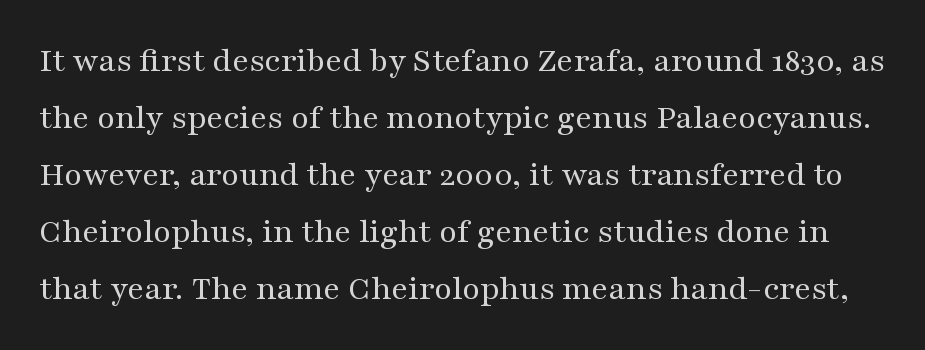
Q: Is the text bold? A: No.
Q: Is the text italic (slanted)? A: No, it is upright.
Q: Is the typeface a serif or a sans-serif typeface? A: Serif.
Q: Is the text underlined? A: No.
Q: Is the spacing between letters normal or unusually wide? A: Normal.
Q: Is the spacing between lines tight, normal or loose? A: Normal.
Q: Width (condensed, normal, or wide)? A: Wide.
Q: Stroke contrast? A: Medium.
Q: x-height? A: Medium.
Q: Monospaced? A: No.
